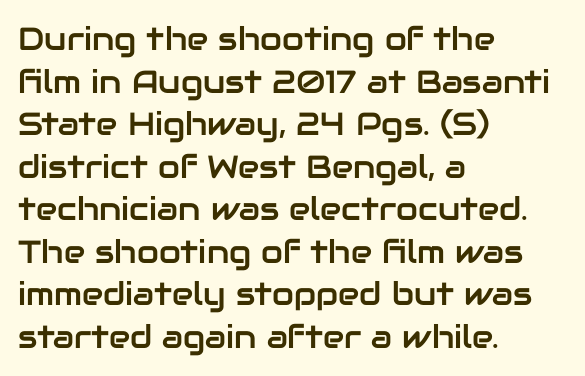
Q: Is the text italic (slanted)? A: No, it is upright.
Q: Is the typeface a serif or a sans-serif typeface? A: Sans-serif.
Q: Is the text underlined? A: No.
Q: How is the paragraph aligned? A: Left-aligned.
Q: Is the spacing between letters normal or unusually wide? A: Normal.
Q: Is the spacing between lines tight, normal or loose? A: Normal.
Q: Width (condensed, normal, or wide)? A: Normal.
Q: Stroke contrast? A: Low.
Q: x-height? A: Medium.
Q: Monospaced? A: No.
